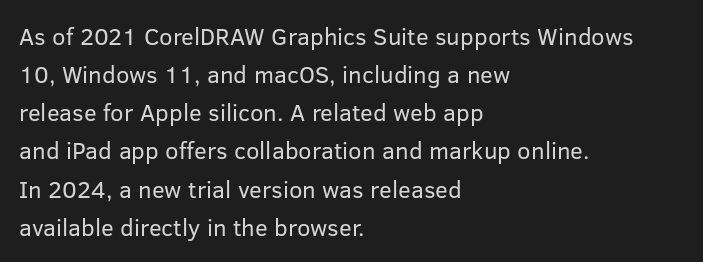
Q: Is the text bold? A: No.
Q: Is the text italic (slanted)? A: No, it is upright.
Q: Is the text underlined? A: No.
Q: How is the paragraph aligned? A: Left-aligned.
Q: Is the spacing between letters normal or unusually wide? A: Normal.
Q: Is the spacing between lines tight, normal or loose? A: Normal.
